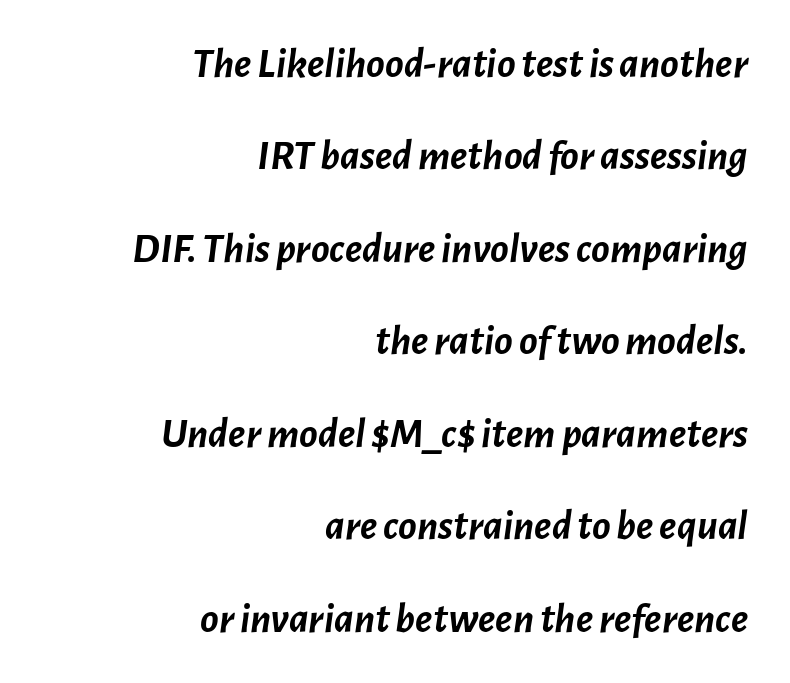
Compared with a flush-left layout, this one pins lines to the opposite, right side. As a designer I'd log this as weight 700, bold. Baseline-to-baseline distance is far greater than the letter height. Decoration check: the copy has no underline. The tracking reads as untouched default to a designer's eye.
